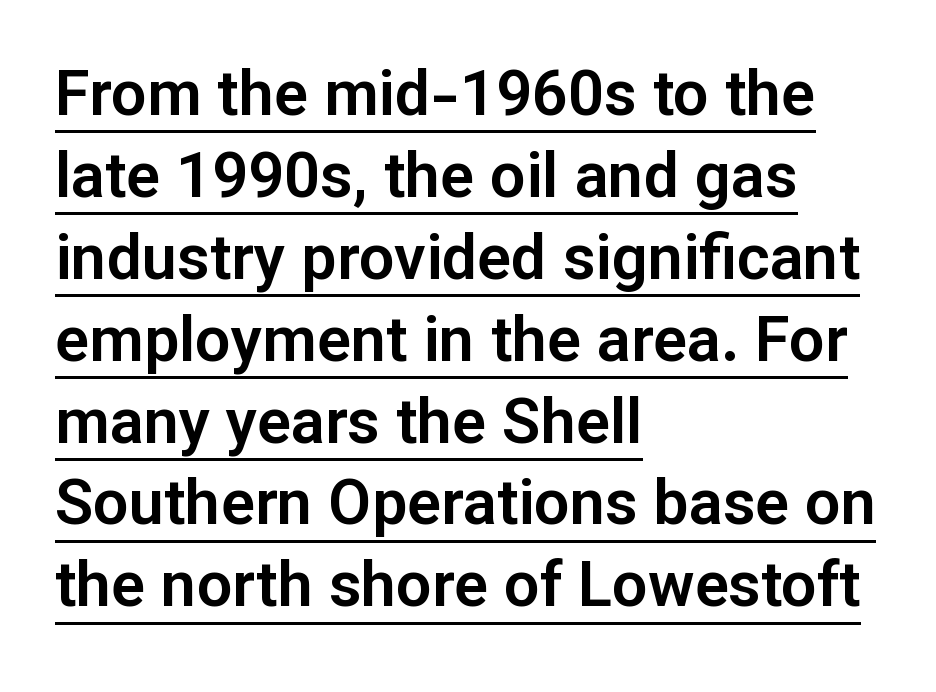
The image shows 63 px sans-serif type, upright; set left-aligned, normal line spacing (1.3x), normal letter spacing, underlined; low stroke contrast and a medium x-height.
